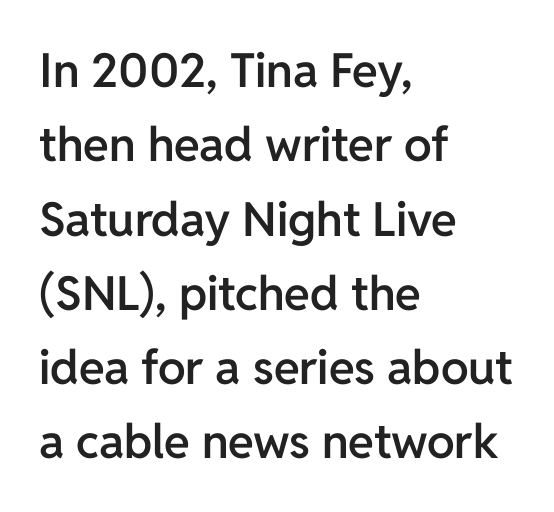
Q: Is the text bold? A: Semi-bold.
Q: Is the text italic (slanted)? A: No, it is upright.
Q: Is the typeface a serif or a sans-serif typeface? A: Sans-serif.
Q: Is the text underlined? A: No.
Q: How is the paragraph aligned? A: Left-aligned.
Q: Is the spacing between letters normal or unusually wide? A: Normal.
Q: Is the spacing between lines tight, normal or loose? A: Normal.
Q: Width (condensed, normal, or wide)? A: Normal.
Q: Stroke contrast? A: Low.
Q: x-height? A: Medium.
Q: Monospaced? A: No.
